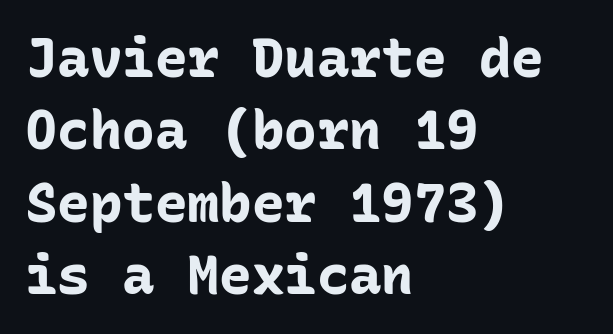
{"serif": "no", "italic": "no", "bold": "yes", "weight": "bold", "width": "normal", "stroke_contrast": "low", "x_height": "medium", "monospaced": "yes", "underline": "no", "align": "left", "line_spacing": "normal", "line_spacing_ratio": 1.34, "letter_spacing": "normal", "letter_spacing_em": 0.0, "glyph_px": 54}
